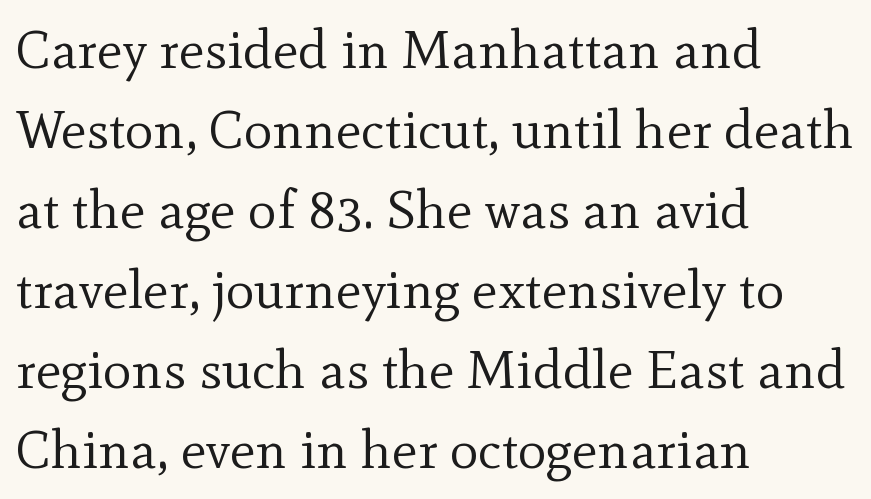
The axis of the letterforms is exactly vertical. The vertical gap from one line to the next is medium. Short note: letters normally spaced. Honestly, there is no underline to notice here at all.
